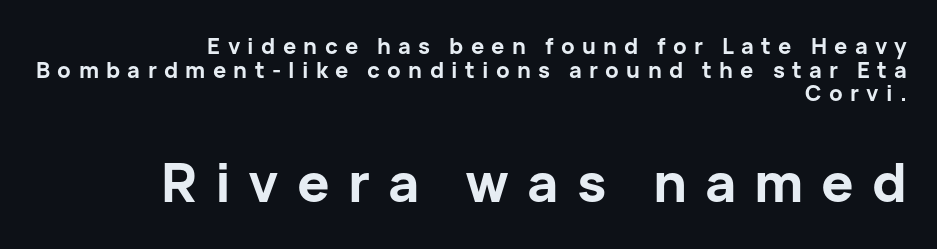
The image shows 54 px bold sans-serif type, upright; set right-aligned, tight line spacing (1.07x), unusually wide letter spacing (+0.33 em), not underlined; the second (bottom) block is 2.45x larger; low stroke contrast and a medium x-height.
